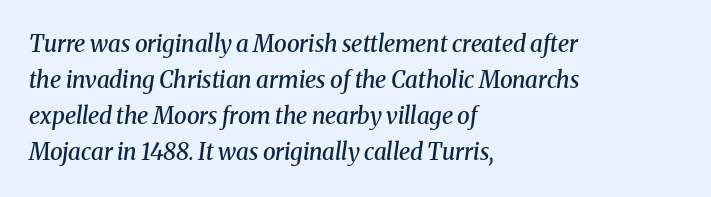
Q: Is the text bold? A: Semi-bold.
Q: Is the text italic (slanted)? A: Yes, it leans right by about 8 degrees.
Q: Is the text underlined? A: No.
Q: How is the paragraph aligned? A: Left-aligned.
Q: Is the spacing between letters normal or unusually wide? A: Normal.
Q: Is the spacing between lines tight, normal or loose? A: Normal.
